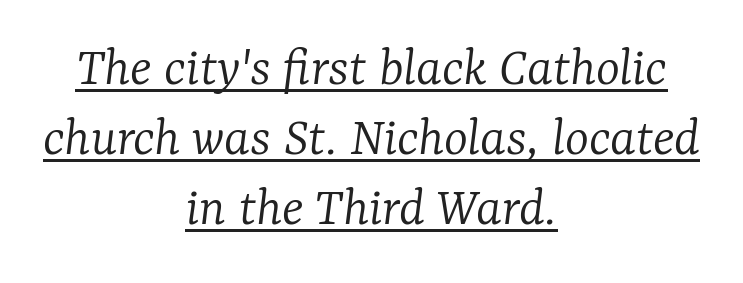
Q: Is the text bold? A: No.
Q: Is the text italic (slanted)? A: Yes, it leans right by about 7 degrees.
Q: Is the typeface a serif or a sans-serif typeface? A: Serif.
Q: Is the text underlined? A: Yes.
Q: How is the paragraph aligned? A: Centered.
Q: Is the spacing between letters normal or unusually wide? A: Normal.
Q: Width (condensed, normal, or wide)? A: Normal.
Q: Stroke contrast? A: Low.
Q: x-height? A: Medium.
Q: Monospaced? A: No.
